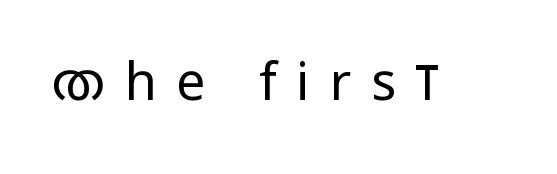
The typesetting does not lean heavy: it is not bold. When letters stand straight like this, we call the style roman or upright. Nope, no serifs anywhere on these letters. Varying glyph widths throughout — classic text-font behaviour. The gap between lines stays unmarked.
